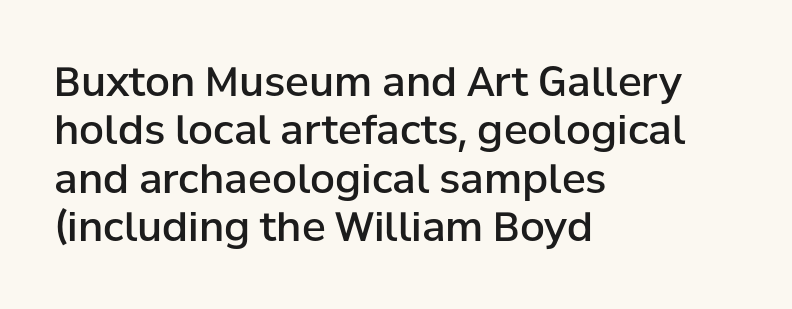
The image shows 40 px semibold sans-serif type, upright; set left-aligned, line spacing 1.21x, normal letter spacing, not underlined; low stroke contrast and a medium x-height.
